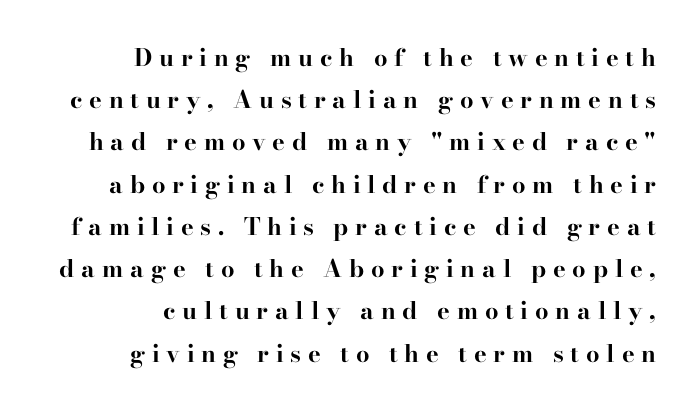
Q: Is the text bold? A: Yes.
Q: Is the text italic (slanted)? A: No, it is upright.
Q: Is the text underlined? A: No.
Q: How is the paragraph aligned? A: Right-aligned.
Q: Is the spacing between letters normal or unusually wide? A: Unusually wide.
